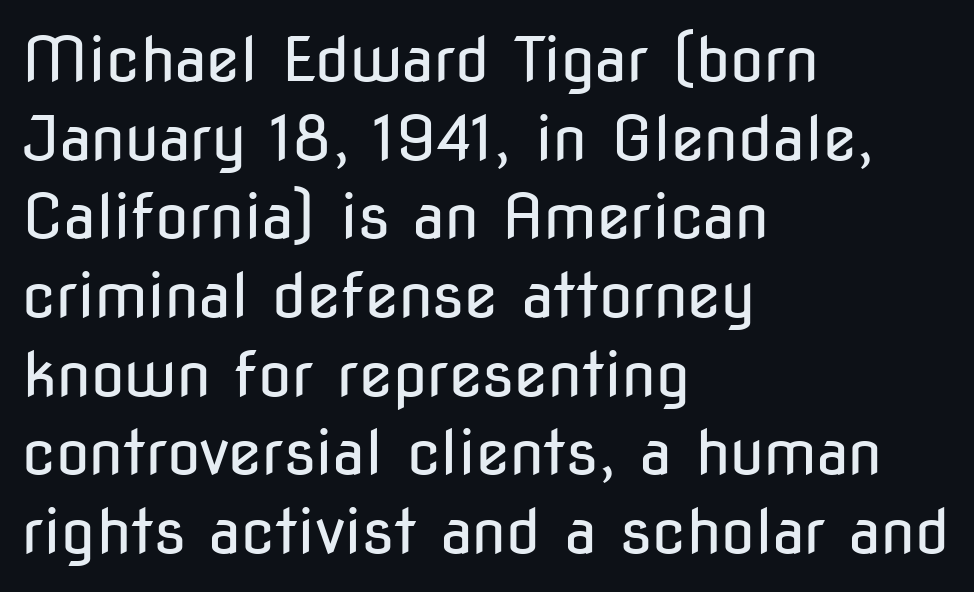
{"serif": "no", "italic": "no", "bold": "no", "weight": "regular", "width": "condensed", "stroke_contrast": "low", "x_height": "medium", "monospaced": "no", "underline": "no", "align": "left", "line_spacing": "normal", "line_spacing_ratio": 1.29, "letter_spacing": "normal", "letter_spacing_em": 0.0, "glyph_px": 61}
